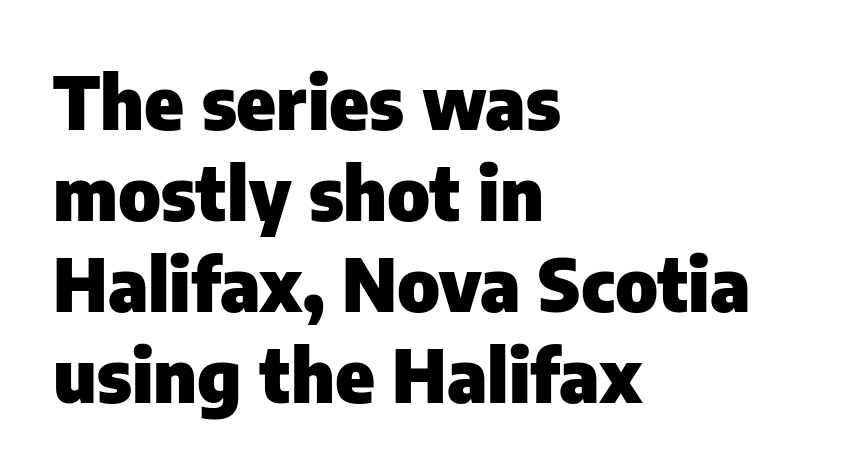
The image shows 74 px heavy sans-serif type, upright; set left-aligned, line spacing 1.23x, normal letter spacing, not underlined; low stroke contrast and a medium x-height.
